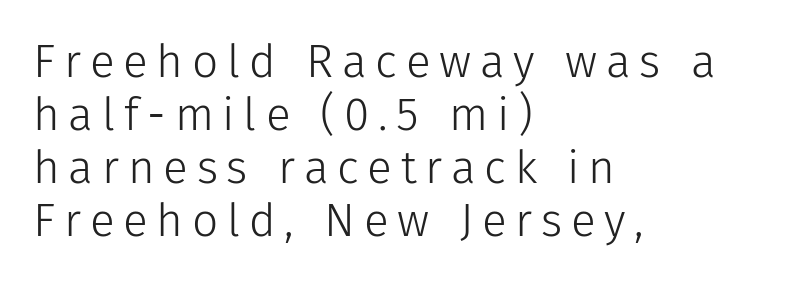
What kind of face is this? One without serifs — a sans. Rows of type sit shoulder to shoulder in the vertical direction. If you drew a ruler down the left edge, every line would touch it. This sample has the flowing, uneven cadence of proportional lettering. Clear beneath every line of the passage. Does the lettering tilt? It doesn't — this is upright.
